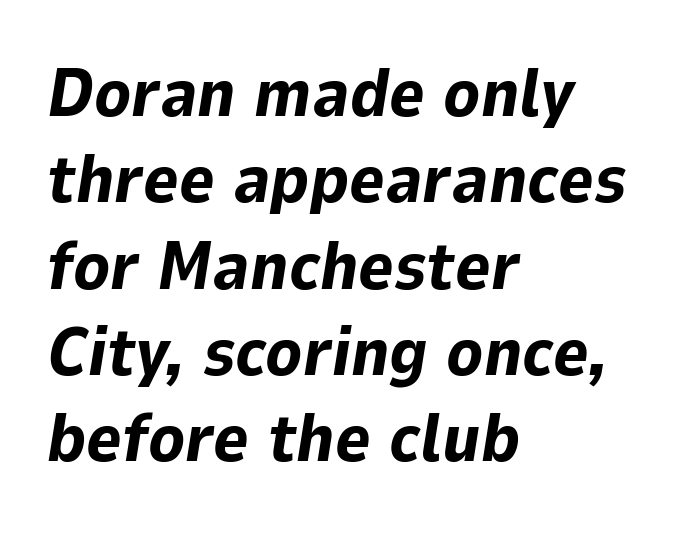
Q: Is the text bold? A: Yes.
Q: Is the text italic (slanted)? A: Yes, it leans right by about 9 degrees.
Q: Is the text underlined? A: No.
Q: How is the paragraph aligned? A: Left-aligned.
Q: Is the spacing between letters normal or unusually wide? A: Normal.
Q: Is the spacing between lines tight, normal or loose? A: Normal.
Q: Width (condensed, normal, or wide)? A: Normal.
Q: Stroke contrast? A: Low.
Q: x-height? A: Medium.
Q: Monospaced? A: No.
